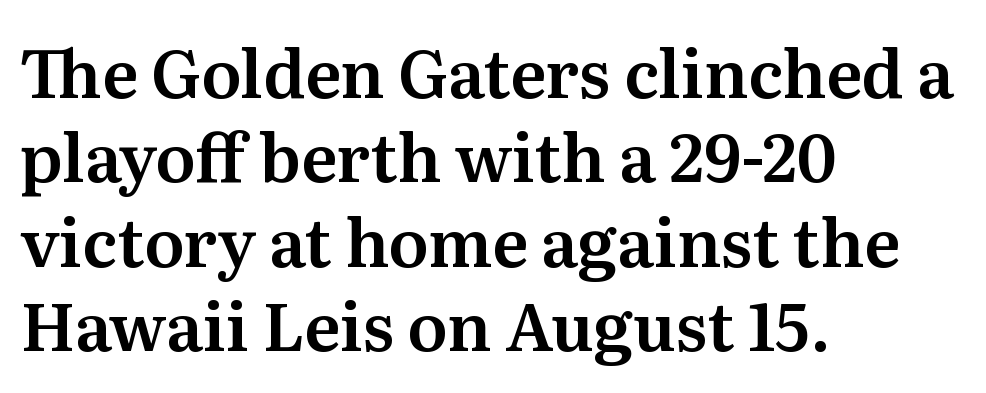
{"serif": "yes", "italic": "no", "width": "normal", "stroke_contrast": "medium", "x_height": "medium", "monospaced": "no", "underline": "no", "align": "left", "line_spacing": "normal", "line_spacing_ratio": 1.28, "letter_spacing": "normal", "letter_spacing_em": 0.0, "glyph_px": 66}
